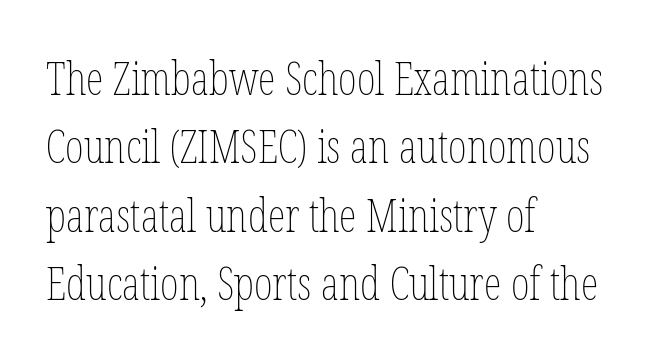
Q: Is the text bold? A: No.
Q: Is the text italic (slanted)? A: No, it is upright.
Q: Is the text underlined? A: No.
Q: How is the paragraph aligned? A: Left-aligned.
Q: Is the spacing between letters normal or unusually wide? A: Normal.
Q: Is the spacing between lines tight, normal or loose? A: Normal.
Q: Width (condensed, normal, or wide)? A: Condensed.
Q: Stroke contrast? A: Low.
Q: x-height? A: Medium.
Q: Monospaced? A: No.
